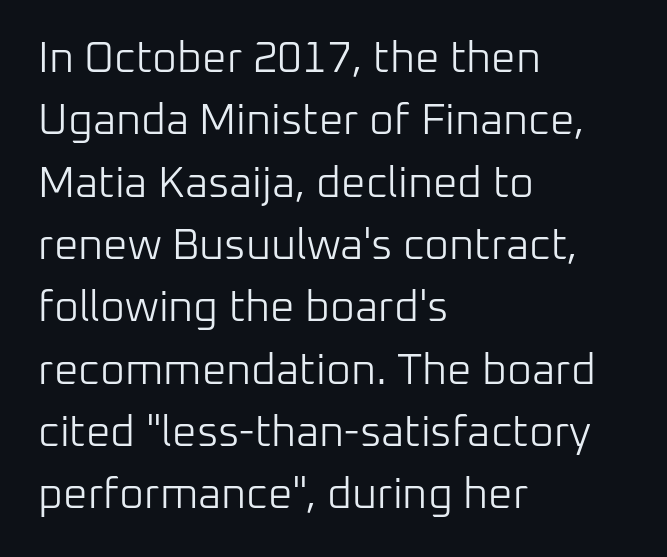
{"serif": "no", "italic": "no", "bold": "no", "weight": "light", "width": "normal", "stroke_contrast": "low", "x_height": "medium", "monospaced": "no", "underline": "no", "align": "left", "line_spacing": "normal", "line_spacing_ratio": 1.45, "letter_spacing": "normal", "letter_spacing_em": 0.0, "glyph_px": 43}
